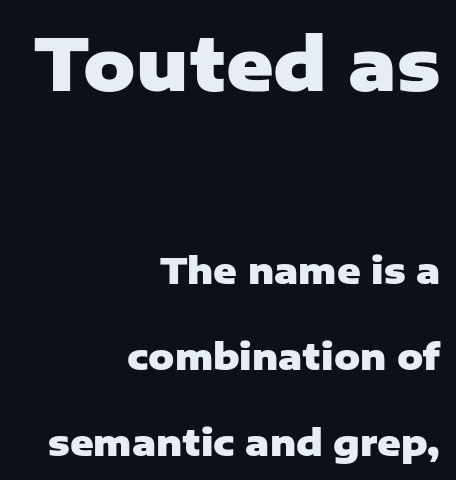
{"serif": "no", "italic": "no", "bold": "yes", "weight": "heavy", "width": "normal", "stroke_contrast": "low", "x_height": "medium", "monospaced": "no", "underline": "no", "align": "right", "line_spacing": "loose", "line_spacing_ratio": 2.39, "letter_spacing": "normal", "letter_spacing_em": 0.0, "larger_block": "first", "size_ratio": 2.0, "glyph_px": 72}
